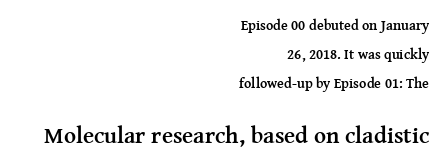
{"italic": "no", "bold": "yes", "underline": "no", "align": "right", "line_spacing": "loose", "line_spacing_ratio": 2.07, "letter_spacing": "normal", "letter_spacing_em": 0.0, "larger_block": "second", "size_ratio": 1.64, "glyph_px": 23}
